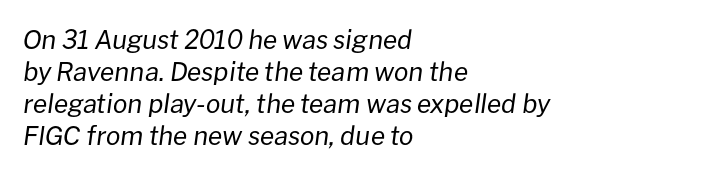
The image shows 26 px text type, italic (leaning right); set left-aligned, line spacing 1.23x, normal letter spacing, not underlined.
